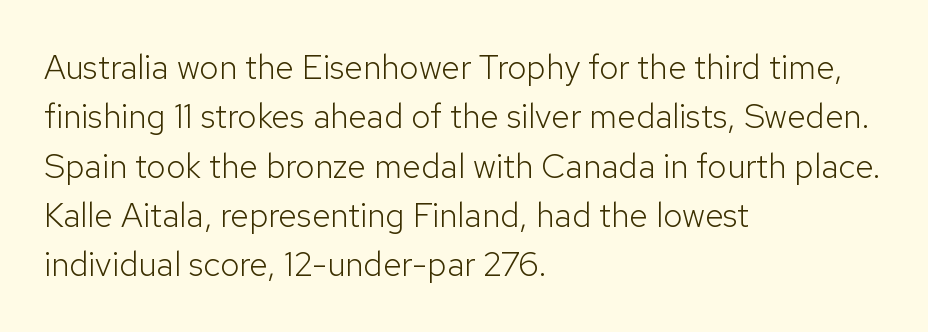
The image shows 34 px light sans-serif type, upright; set left-aligned, normal line spacing (1.45x), normal letter spacing, not underlined; low stroke contrast and a medium x-height.
